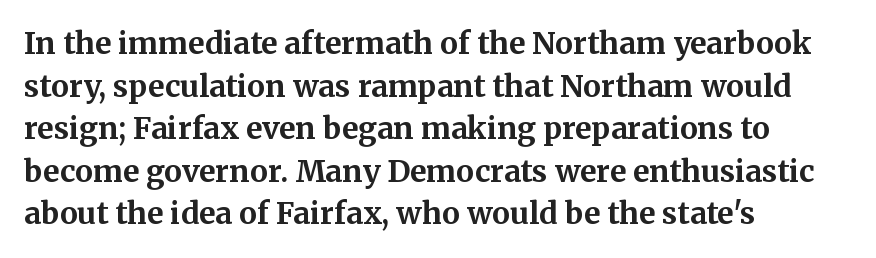
Q: Is the text bold? A: Yes.
Q: Is the text italic (slanted)? A: No, it is upright.
Q: Is the typeface a serif or a sans-serif typeface? A: Serif.
Q: Is the text underlined? A: No.
Q: How is the paragraph aligned? A: Left-aligned.
Q: Is the spacing between letters normal or unusually wide? A: Normal.
Q: Is the spacing between lines tight, normal or loose? A: Normal.
Q: Width (condensed, normal, or wide)? A: Normal.
Q: Stroke contrast? A: Medium.
Q: x-height? A: Medium.
Q: Monospaced? A: No.
